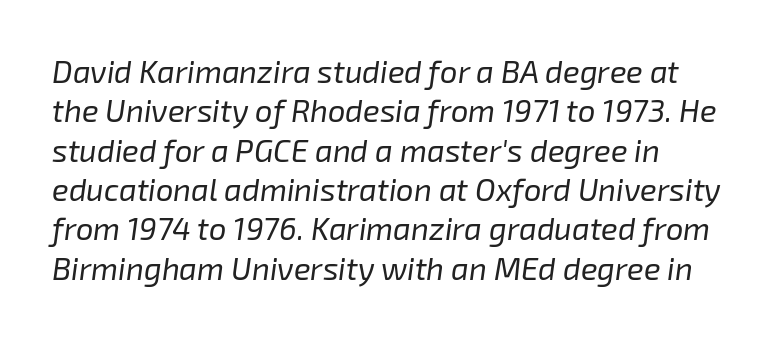
The image shows 31 px regular-weight type, italic (leaning right); set normal line spacing (1.27x), normal letter spacing, not underlined; low stroke contrast and a medium x-height.
